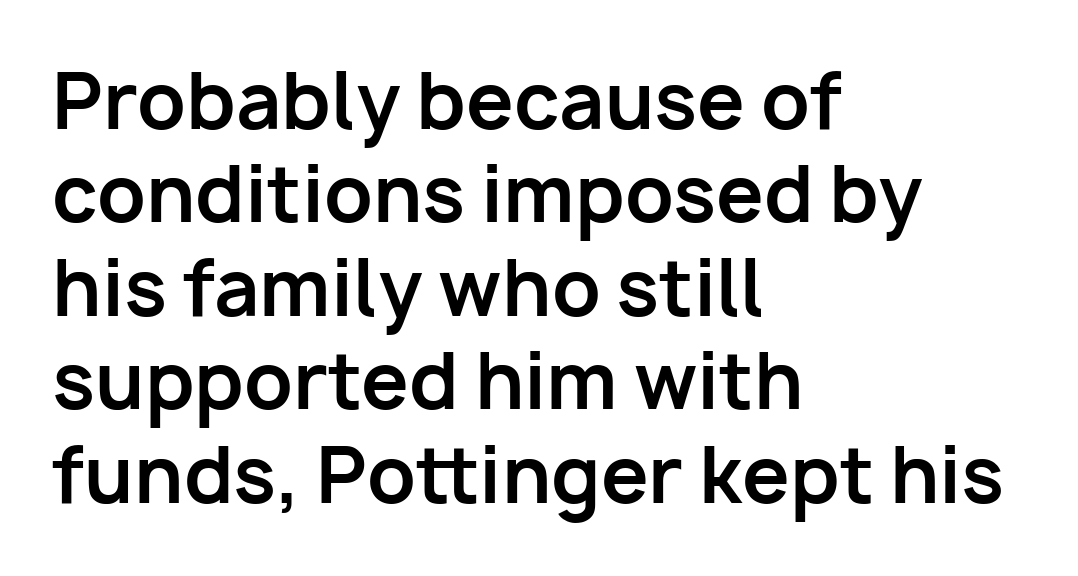
The letters carry no serifs — their stems end cleanly without finishing strokes. A typesetter would mark this as roman, not italic. In terms of weight, the rendering is a true, heavy bold. Nobody drew a line under any word here.
